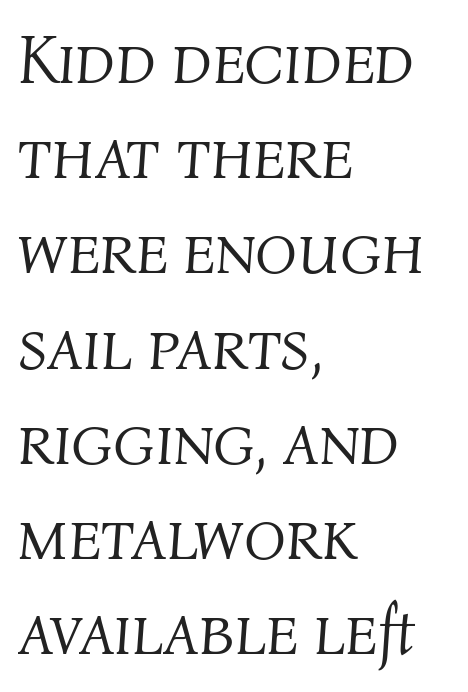
Q: Is the text bold? A: No.
Q: Is the text italic (slanted)? A: Yes, it leans right by about 4 degrees.
Q: Is the text underlined? A: No.
Q: How is the paragraph aligned? A: Left-aligned.
Q: Is the spacing between letters normal or unusually wide? A: Normal.
Q: Is the spacing between lines tight, normal or loose? A: Normal.
Q: Width (condensed, normal, or wide)? A: Normal.
Q: Stroke contrast? A: Medium.
Q: x-height? A: Medium.
Q: Monospaced? A: No.
